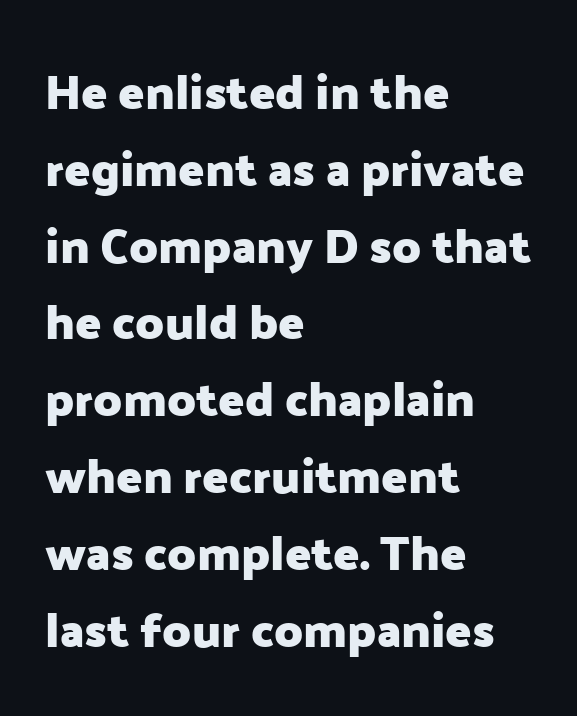
The image shows 48 px heavy sans-serif type, upright; set left-aligned, normal line spacing (1.6x), normal letter spacing, not underlined; low stroke contrast and a medium x-height.
